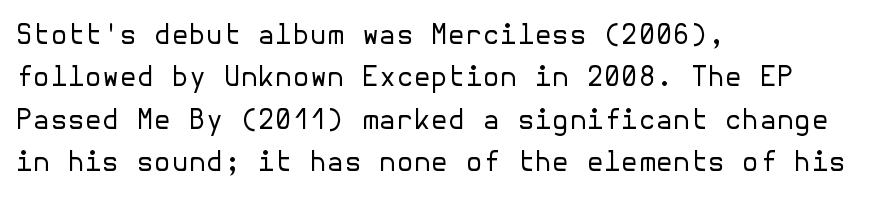
{"serif": "no", "italic": "no", "bold": "no", "weight": "regular", "width": "normal", "stroke_contrast": "low", "x_height": "medium", "underline": "no", "align": "left", "line_spacing": "normal", "line_spacing_ratio": 1.51, "letter_spacing": "normal", "letter_spacing_em": 0.0, "glyph_px": 28}
